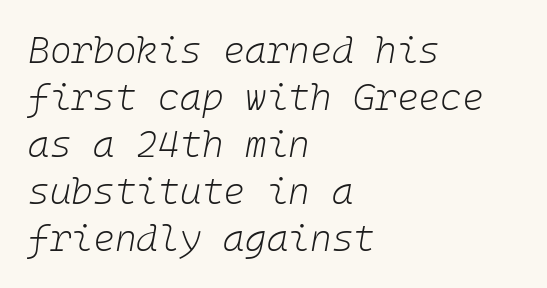
The image shows 37 px light type, italic (leaning right); set left-aligned, normal line spacing (1.27x), normal letter spacing, not underlined; low stroke contrast and a medium x-height.
